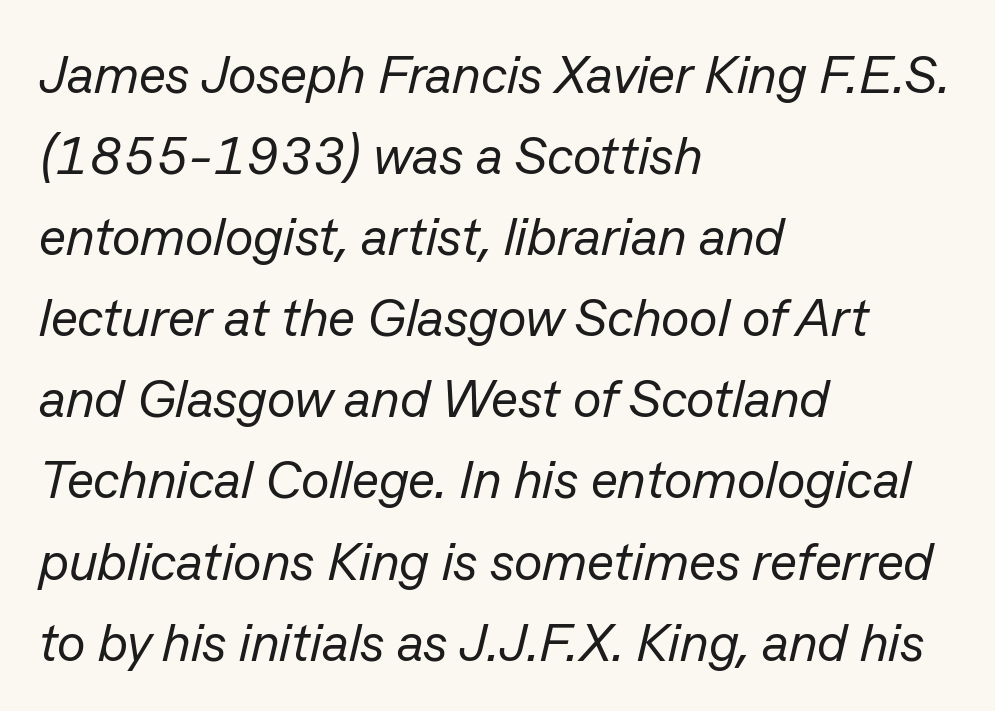
{"italic": "yes", "lean": "right", "slant_degrees": 13, "bold": "no", "weight": "regular", "width": "normal", "stroke_contrast": "low", "x_height": "medium", "monospaced": "no", "underline": "no", "align": "left", "line_spacing": "normal", "line_spacing_ratio": 1.53, "letter_spacing": "normal", "letter_spacing_em": 0.0, "glyph_px": 53}
